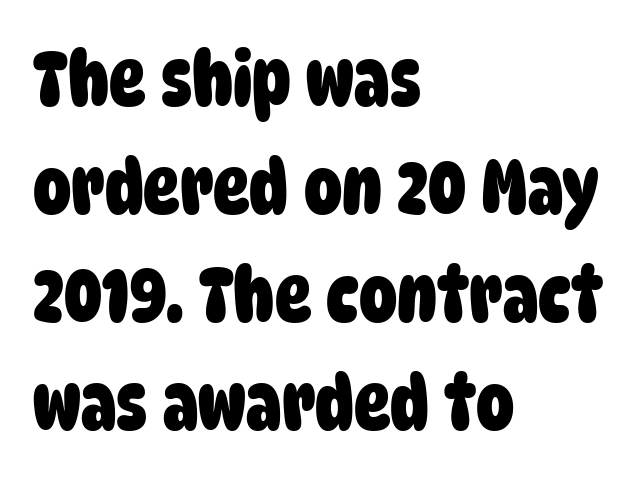
The image shows 76 px heavy, condensed sans-serif type; set left-aligned, normal line spacing (1.42x), normal letter spacing, not underlined; low stroke contrast and a large x-height.
